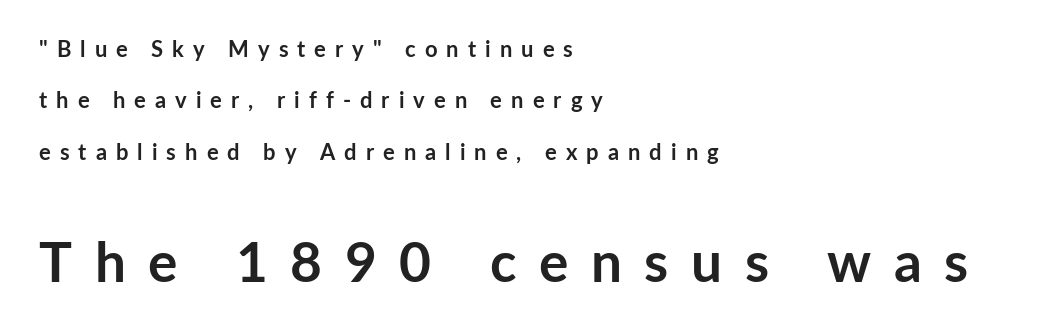
The image shows 55 px semibold sans-serif type, upright; set left-aligned, loose line spacing (2.33x), unusually wide letter spacing (+0.41 em), not underlined; the second (bottom) block is 2.5x larger; low stroke contrast and a medium x-height.
